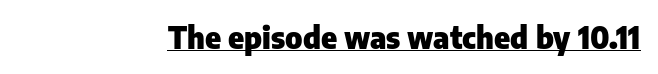
{"serif": "no", "italic": "no", "bold": "yes", "weight": "heavy", "width": "normal", "stroke_contrast": "low", "x_height": "medium", "monospaced": "no", "underline": "yes", "letter_spacing": "normal", "letter_spacing_em": 0.0, "glyph_px": 30}
